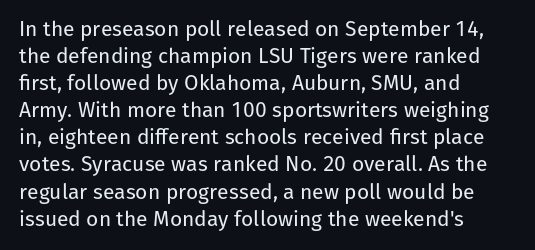
Q: Is the text bold? A: No.
Q: Is the text italic (slanted)? A: No, it is upright.
Q: Is the text underlined? A: No.
Q: How is the paragraph aligned? A: Left-aligned.
Q: Is the spacing between letters normal or unusually wide? A: Normal.
Q: Is the spacing between lines tight, normal or loose? A: Normal.
